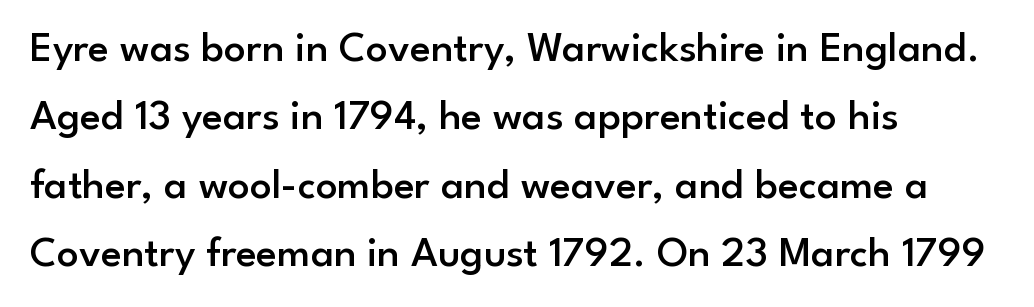
Is the block centered? No — it sits flush against the left margin. You could not count columns in this text — the font is proportionally spaced. Strokes here are thickened, but only to semibold level. The letters carry no serifs — their stems end cleanly without finishing strokes. Compared with typical paragraphs, the rows here are spaced about the same. The letters stand upright; this is a roman face.
